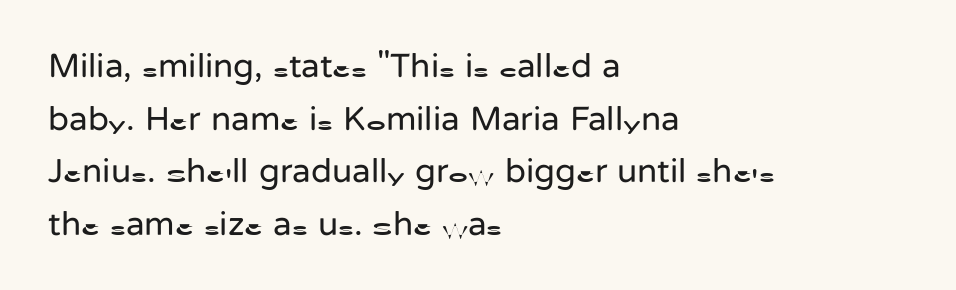
The image shows 34 px regular-weight sans-serif type, upright; set left-aligned, normal line spacing (1.55x), normal letter spacing, not underlined; low stroke contrast and a medium x-height.
